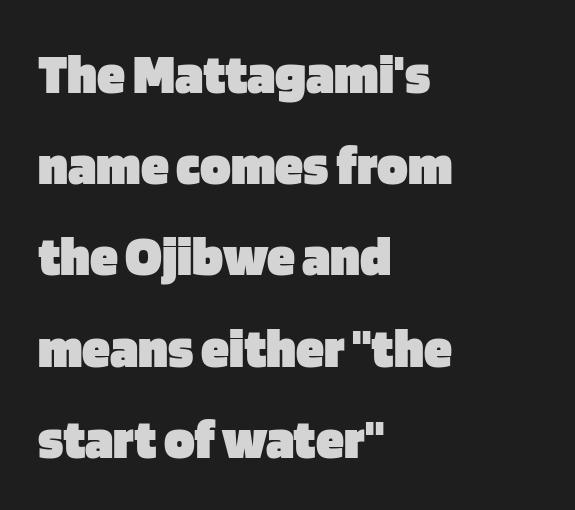
{"serif": "no", "italic": "no", "bold": "yes", "weight": "heavy", "width": "normal", "stroke_contrast": "low", "x_height": "large", "monospaced": "no", "underline": "no", "align": "left", "line_spacing": "normal", "line_spacing_ratio": 1.6, "letter_spacing": "normal", "letter_spacing_em": 0.0, "glyph_px": 57}
